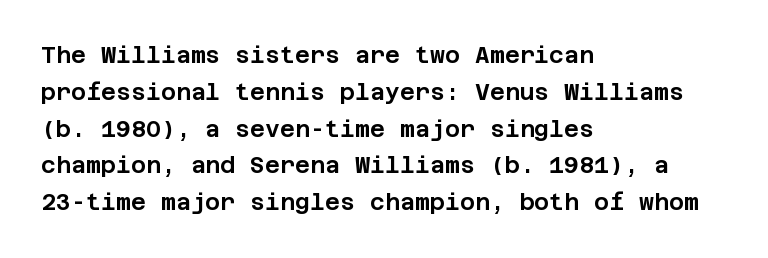
Q: Is the text italic (slanted)? A: No, it is upright.
Q: Is the text underlined? A: No.
Q: How is the paragraph aligned? A: Left-aligned.
Q: Is the spacing between letters normal or unusually wide? A: Normal.
Q: Is the spacing between lines tight, normal or loose? A: Normal.
